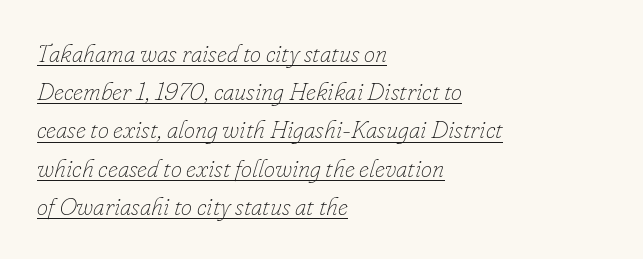
Does extra space separate the letters? No, they use regular spacing. Horizontally, the lines are justified to the leading edge only. This is oblique type, the kind used for emphasis or titles. Students, observe the line beneath the letters — that is underlining. Weight class: somewhere from thin through regular.
